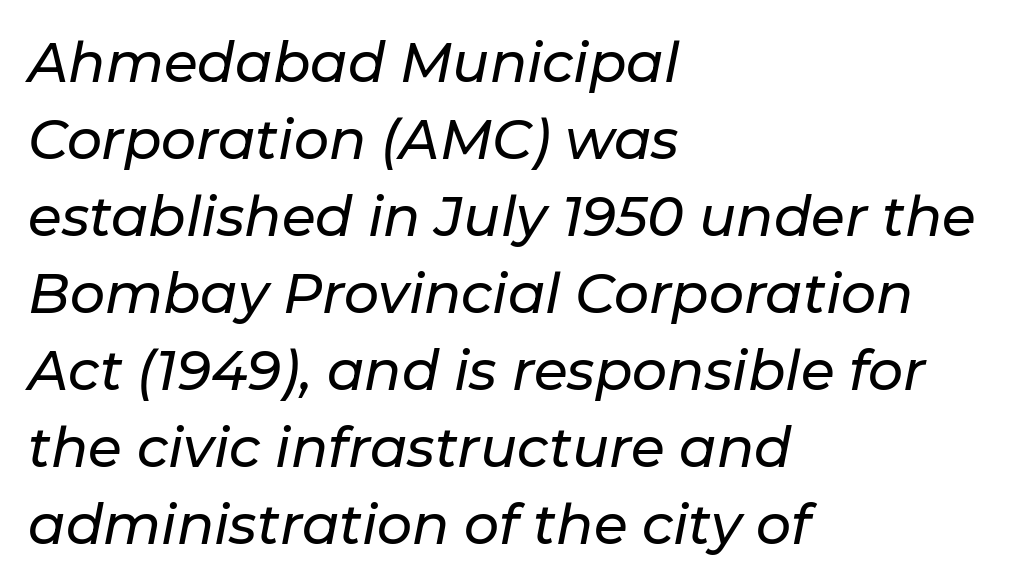
Q: Is the text italic (slanted)? A: Yes, it leans right by about 11 degrees.
Q: Is the text underlined? A: No.
Q: How is the paragraph aligned? A: Left-aligned.
Q: Is the spacing between letters normal or unusually wide? A: Normal.
Q: Is the spacing between lines tight, normal or loose? A: Normal.
Q: Width (condensed, normal, or wide)? A: Normal.
Q: Stroke contrast? A: Low.
Q: x-height? A: Medium.
Q: Monospaced? A: No.
